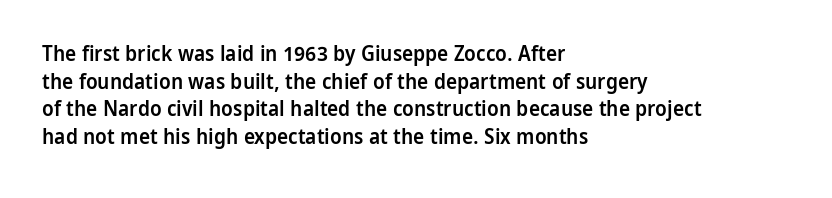
The image shows 21 px text type, upright; set left-aligned, normal line spacing (1.32x), normal letter spacing, not underlined.
